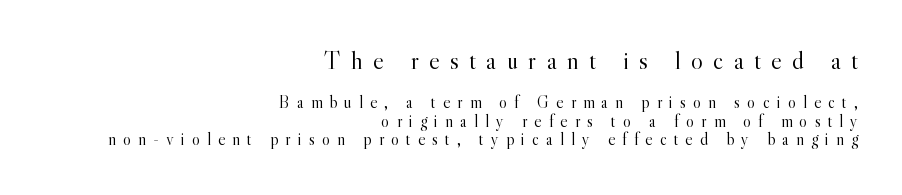
{"italic": "no", "bold": "no", "underline": "no", "align": "right", "line_spacing": "tight", "line_spacing_ratio": 1.09, "letter_spacing": "wide", "letter_spacing_em": 0.42, "larger_block": "first", "size_ratio": 1.47, "glyph_px": 25}
